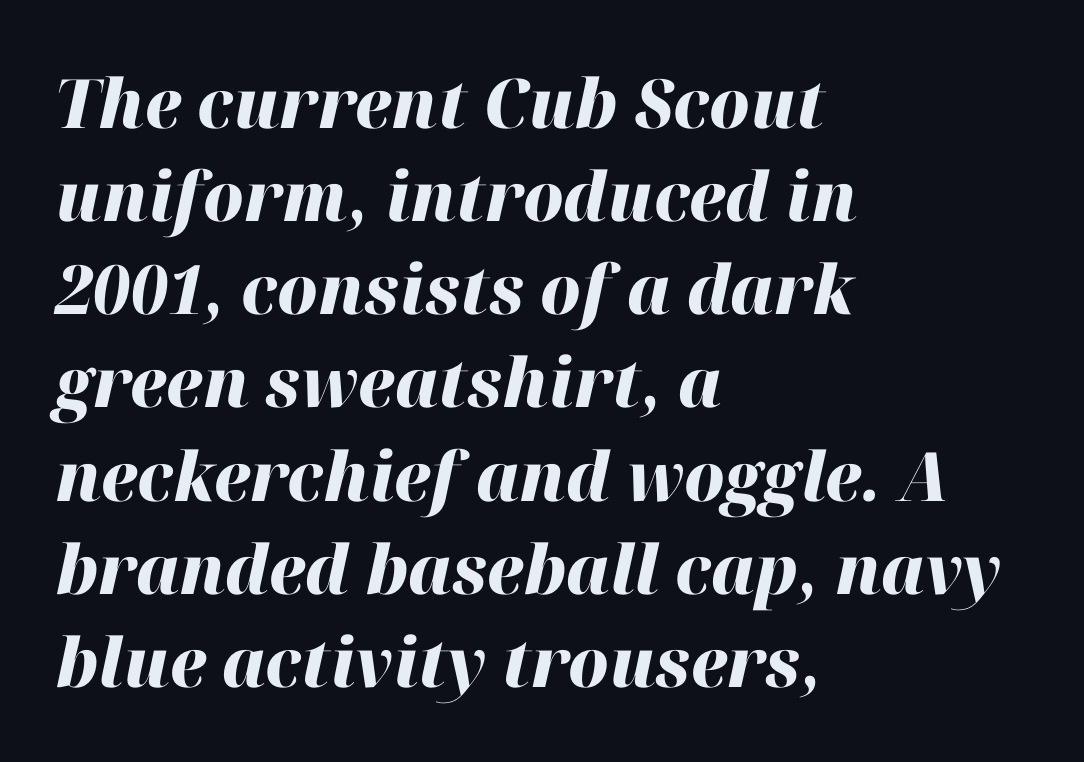
Q: Is the text bold? A: Yes.
Q: Is the text italic (slanted)? A: Yes, it leans right by about 12 degrees.
Q: Is the text underlined? A: No.
Q: How is the paragraph aligned? A: Left-aligned.
Q: Is the spacing between letters normal or unusually wide? A: Normal.
Q: Is the spacing between lines tight, normal or loose? A: Normal.
Q: Width (condensed, normal, or wide)? A: Normal.
Q: Stroke contrast? A: High.
Q: x-height? A: Medium.
Q: Monospaced? A: No.
